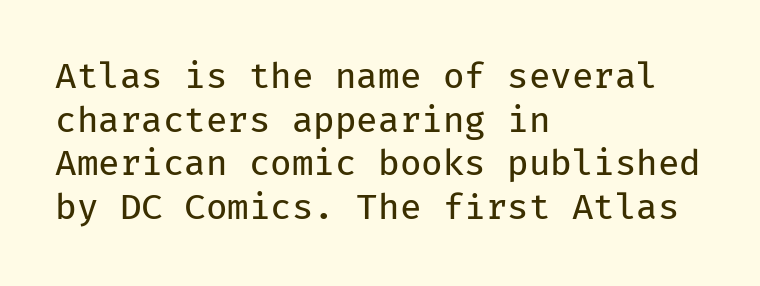
{"serif": "no", "italic": "no", "bold": "no", "weight": "regular", "width": "normal", "stroke_contrast": "low", "x_height": "medium", "monospaced": "yes", "underline": "no", "align": "left", "line_spacing": "normal", "line_spacing_ratio": 1.25, "letter_spacing": "normal", "letter_spacing_em": 0.0, "glyph_px": 35}
